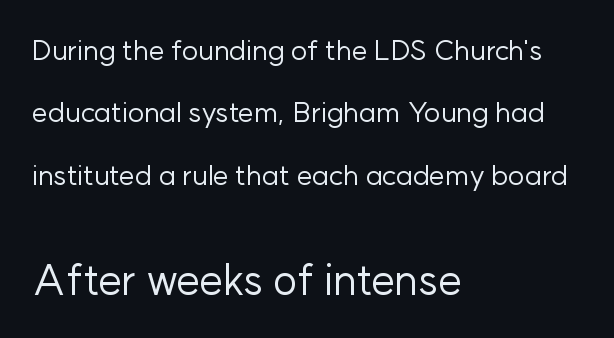
The image shows 42 px regular-weight sans-serif type, upright; set left-aligned, loose line spacing (2.23x), normal letter spacing, not underlined; the second (bottom) block is 1.5x larger; low stroke contrast and a medium x-height.
